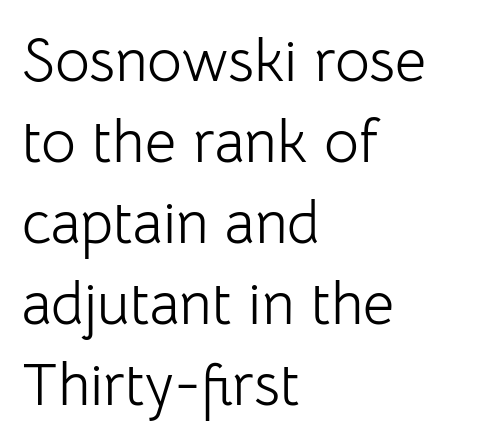
{"serif": "no", "italic": "no", "bold": "no", "weight": "light", "width": "normal", "stroke_contrast": "low", "x_height": "medium", "monospaced": "no", "underline": "no", "align": "left", "line_spacing": "normal", "line_spacing_ratio": 1.35, "letter_spacing": "normal", "letter_spacing_em": 0.0, "glyph_px": 60}
